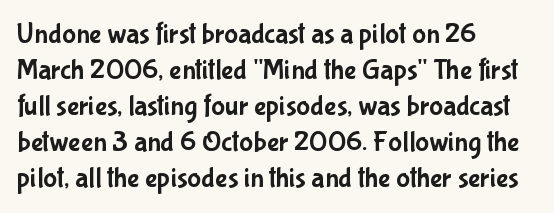
The image shows 29 px condensed sans-serif type, upright; set left-aligned, line spacing 1.24x, normal letter spacing, not underlined; low stroke contrast and a medium x-height.
